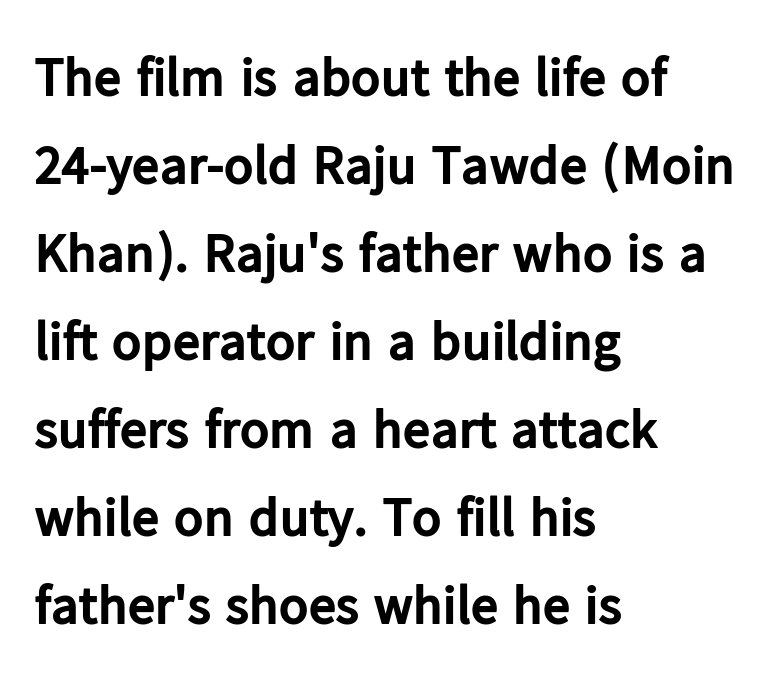
{"serif": "no", "italic": "no", "bold": "yes", "weight": "bold", "width": "normal", "stroke_contrast": "low", "x_height": "medium", "monospaced": "no", "underline": "no", "align": "left", "line_spacing": "normal", "line_spacing_ratio": 1.6, "letter_spacing": "normal", "letter_spacing_em": 0.0, "glyph_px": 55}
